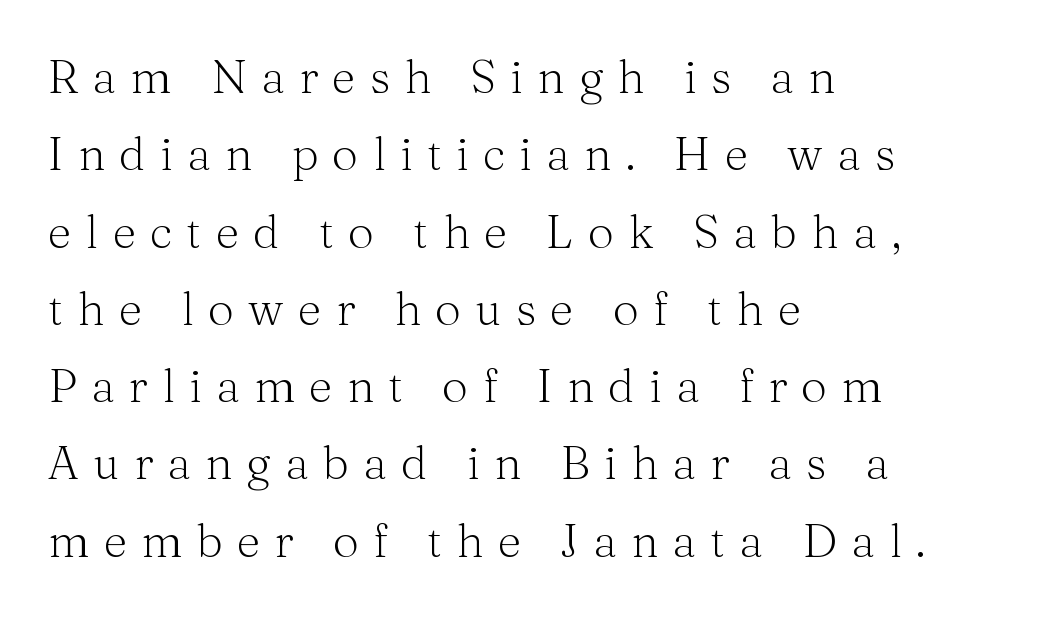
The paragraph shown leans on its left margin. Vertical stems look standard width or narrower in stroke. Think of a printed novel: that variable character pitch is what you see here. Letterform terminals end in serifs throughout the passage. Summary of vertical rhythm: regular, with standard interline spacing. No word sits above an underline.
